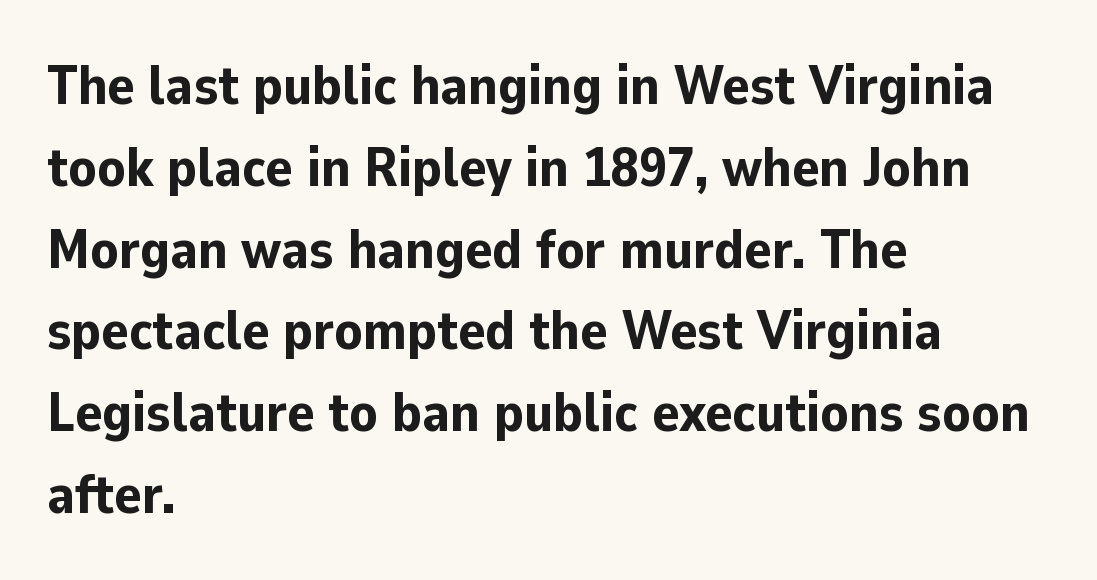
{"serif": "no", "italic": "no", "bold": "yes", "weight": "bold", "width": "normal", "stroke_contrast": "low", "x_height": "medium", "monospaced": "no", "underline": "no", "align": "left", "line_spacing": "normal", "line_spacing_ratio": 1.46, "letter_spacing": "normal", "letter_spacing_em": 0.0, "glyph_px": 56}
